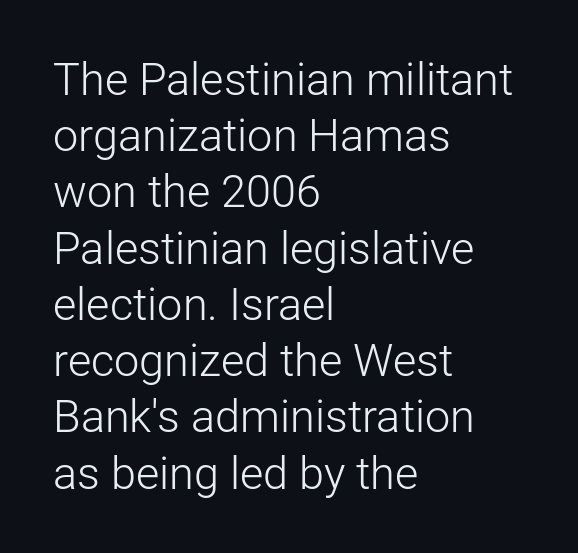
The image shows 45 px light sans-serif type, upright; set left-aligned, normal line spacing (1.25x), normal letter spacing, not underlined; low stroke contrast and a medium x-height.
